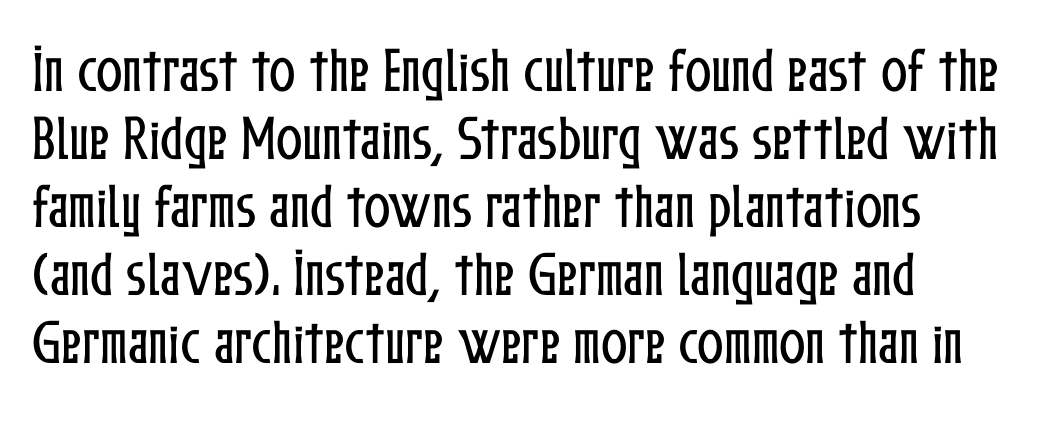
The image shows 49 px condensed type, upright; set normal line spacing (1.39x), normal letter spacing, not underlined; low stroke contrast and a medium x-height.
